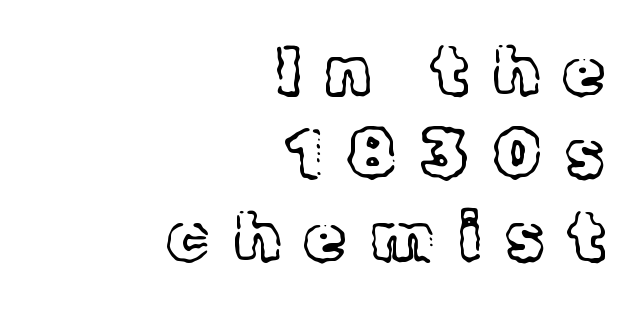
Q: Is the text bold? A: No.
Q: Is the text italic (slanted)? A: No, it is upright.
Q: Is the typeface a serif or a sans-serif typeface? A: Serif.
Q: Is the text underlined? A: No.
Q: How is the paragraph aligned? A: Right-aligned.
Q: Is the spacing between letters normal or unusually wide? A: Unusually wide.
Q: Width (condensed, normal, or wide)? A: Normal.
Q: x-height? A: Medium.
Q: Monospaced? A: No.
